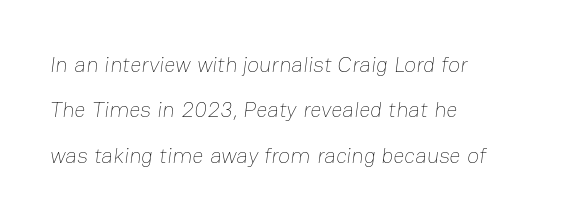
The image shows 22 px text type; set left-aligned, loose line spacing (2.06x), normal letter spacing, not underlined.
